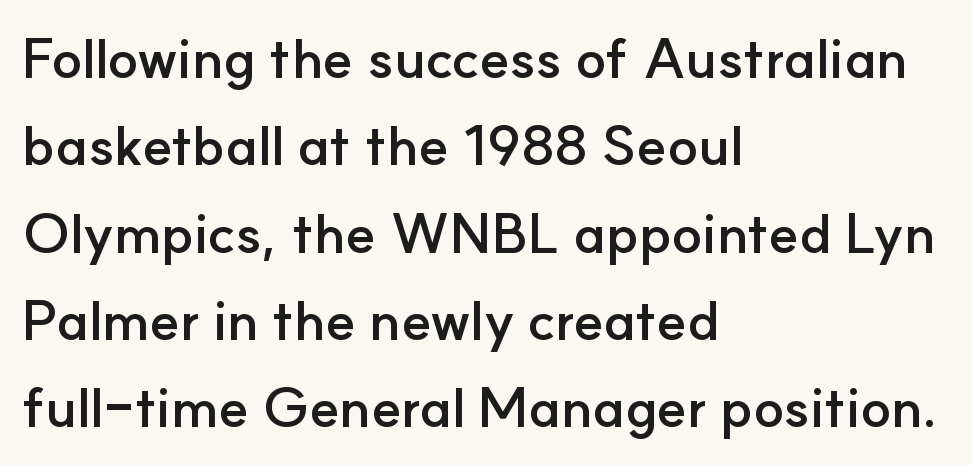
The image shows 56 px semibold sans-serif type, upright; set left-aligned, normal line spacing (1.56x), normal letter spacing, not underlined; low stroke contrast and a small x-height.
